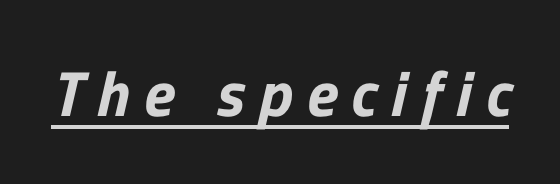
The image shows 64 px sans-serif type; set unusually wide letter spacing (+0.22 em), underlined; low stroke contrast and a medium x-height.
